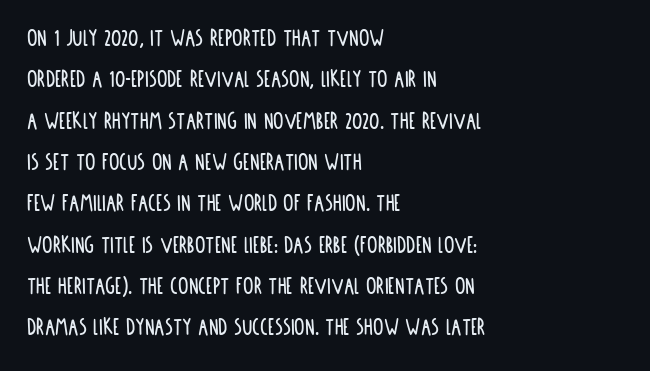
Q: Is the text italic (slanted)? A: No, it is upright.
Q: Is the text underlined? A: No.
Q: How is the paragraph aligned? A: Left-aligned.
Q: Is the spacing between letters normal or unusually wide? A: Normal.
Q: Is the spacing between lines tight, normal or loose? A: Normal.
